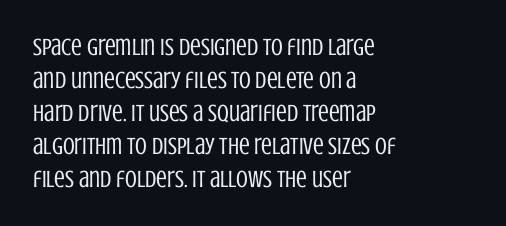
{"italic": "no", "bold": "no", "underline": "no", "align": "left", "line_spacing": "normal", "line_spacing_ratio": 1.37, "letter_spacing": "normal", "letter_spacing_em": 0.0, "glyph_px": 24}
